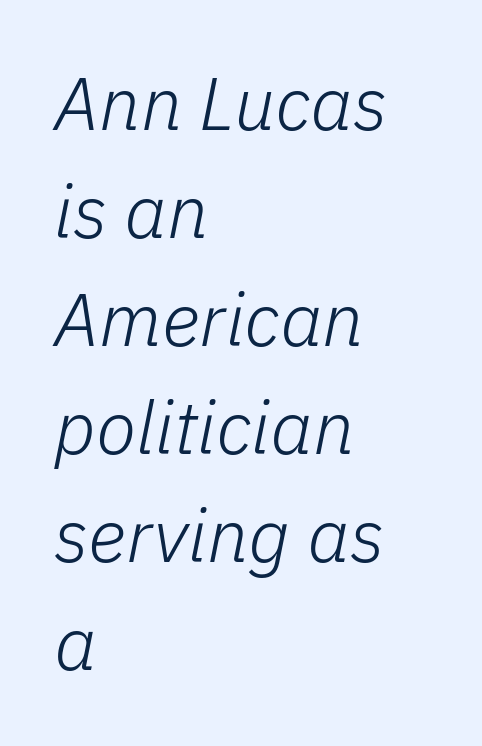
Q: Is the text bold? A: No.
Q: Is the text italic (slanted)? A: Yes, it leans right by about 11 degrees.
Q: Is the text underlined? A: No.
Q: How is the paragraph aligned? A: Left-aligned.
Q: Is the spacing between letters normal or unusually wide? A: Normal.
Q: Is the spacing between lines tight, normal or loose? A: Normal.
Q: Width (condensed, normal, or wide)? A: Normal.
Q: Stroke contrast? A: Low.
Q: x-height? A: Medium.
Q: Monospaced? A: No.
